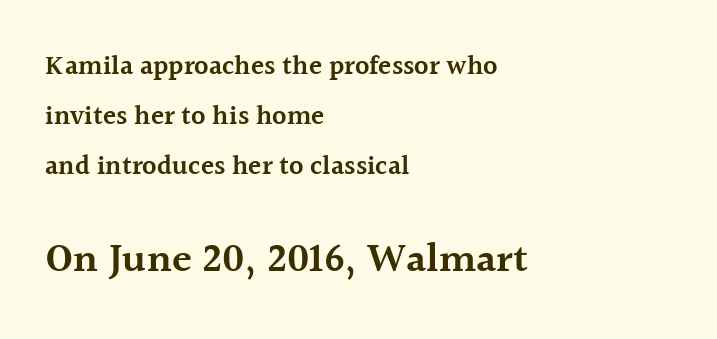
{"serif": "yes", "italic": "no", "bold": "semi", "weight": "semibold", "width": "normal", "x_height": "medium", "monospaced": "no", "underline": "no", "align": "left", "line_spacing_ratio": 1.86, "letter_spacing": "normal", "letter_spacing_em": 0.0, "larger_block": "second", "size_ratio": 1.52, "glyph_px": 41}
